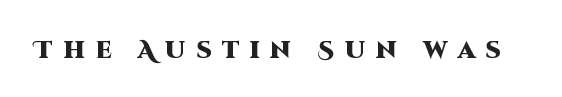
{"italic": "no", "bold": "yes", "underline": "no", "letter_spacing": "wide", "letter_spacing_em": 0.44, "glyph_px": 24}
